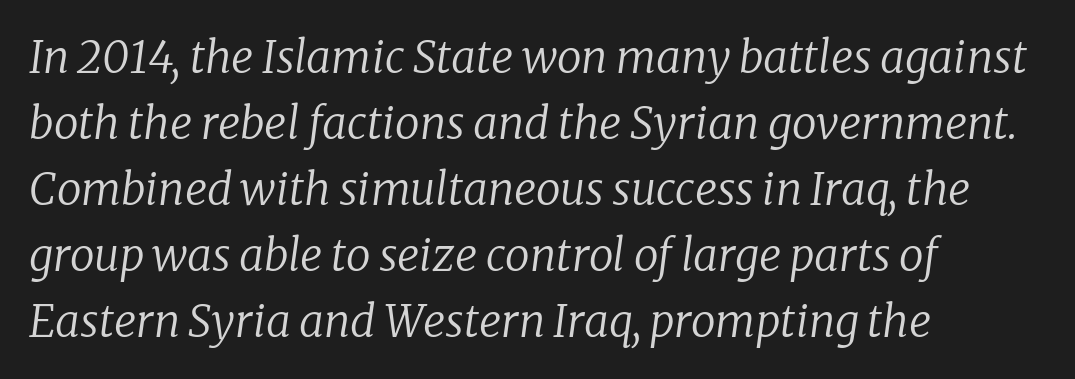
Q: Is the text bold? A: No.
Q: Is the text italic (slanted)? A: Yes, it leans right by about 8 degrees.
Q: Is the typeface a serif or a sans-serif typeface? A: Serif.
Q: Is the text underlined? A: No.
Q: How is the paragraph aligned? A: Left-aligned.
Q: Is the spacing between letters normal or unusually wide? A: Normal.
Q: Is the spacing between lines tight, normal or loose? A: Normal.
Q: Width (condensed, normal, or wide)? A: Normal.
Q: Stroke contrast? A: Low.
Q: x-height? A: Medium.
Q: Monospaced? A: No.
